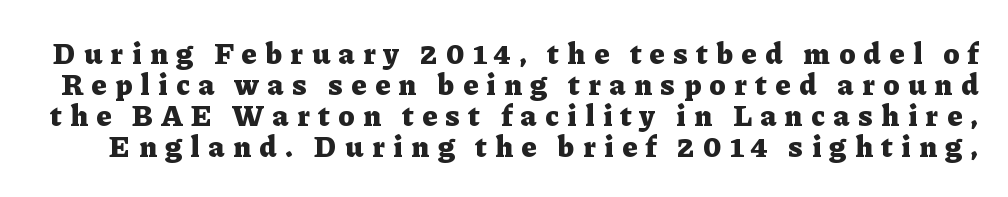
{"serif": "yes", "italic": "no", "bold": "yes", "weight": "heavy", "width": "normal", "stroke_contrast": "low", "x_height": "medium", "monospaced": "no", "underline": "no", "line_spacing": "tight", "line_spacing_ratio": 1.03, "letter_spacing": "wide", "letter_spacing_em": 0.29, "glyph_px": 30}
